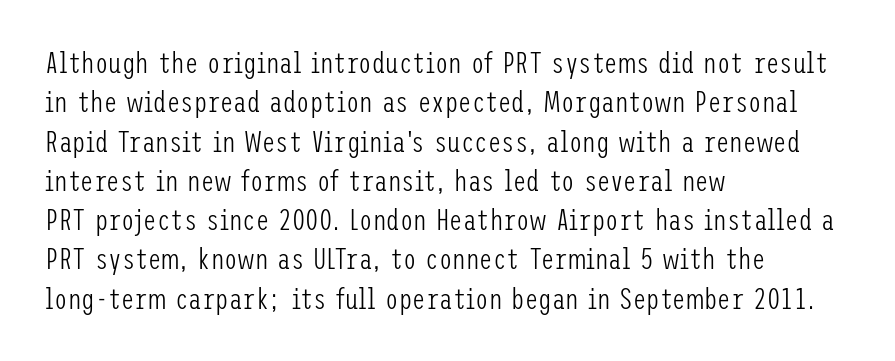
The image shows 30 px light, condensed sans-serif type, upright; set left-aligned, normal line spacing (1.31x), normal letter spacing, not underlined; low stroke contrast and a medium x-height.
